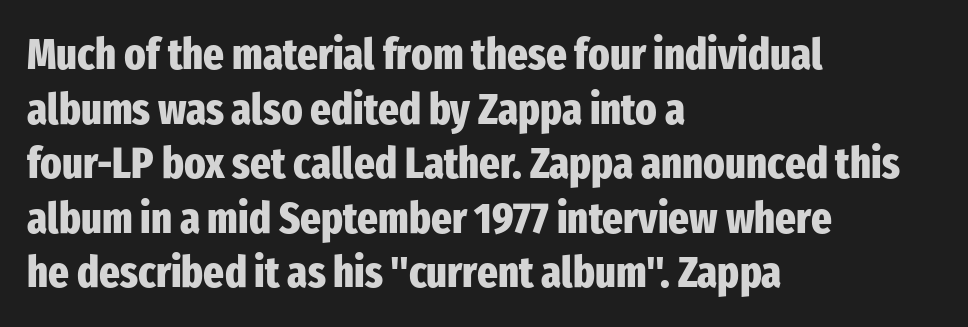
{"serif": "no", "italic": "no", "bold": "yes", "weight": "heavy", "width": "condensed", "stroke_contrast": "low", "x_height": "medium", "monospaced": "no", "underline": "no", "align": "left", "line_spacing_ratio": 1.24, "letter_spacing": "normal", "letter_spacing_em": 0.0, "glyph_px": 44}
